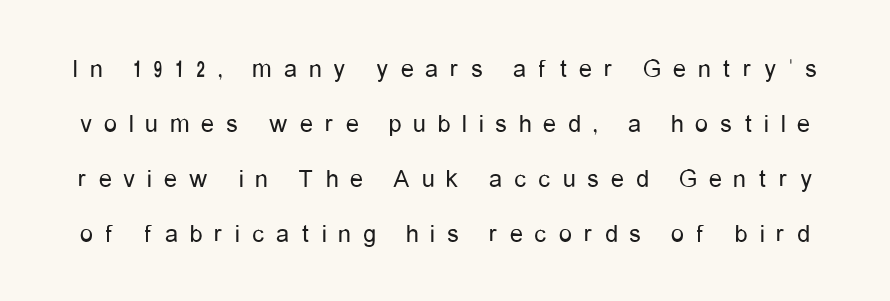
The image shows 26 px text type, upright; set loose line spacing (2.11x), unusually wide letter spacing (+0.46 em), not underlined.
